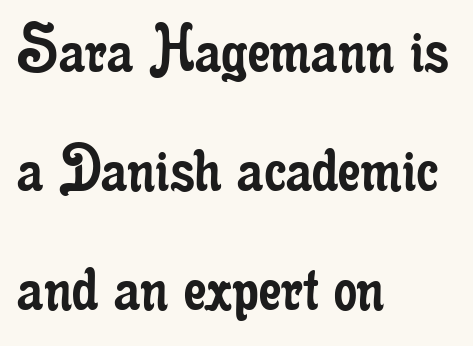
The image shows 73 px regular-weight, condensed serif type, upright; set left-aligned, normal line spacing (1.63x), normal letter spacing, not underlined; low stroke contrast and a small x-height.
